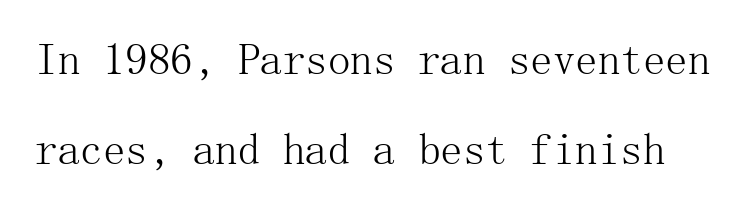
No extra tracking has been applied to these lines. The area under the type is left untouched. Style check: upright. The type family on display is of the serif kind. You could fit nearly another row in the gap between these rows.
